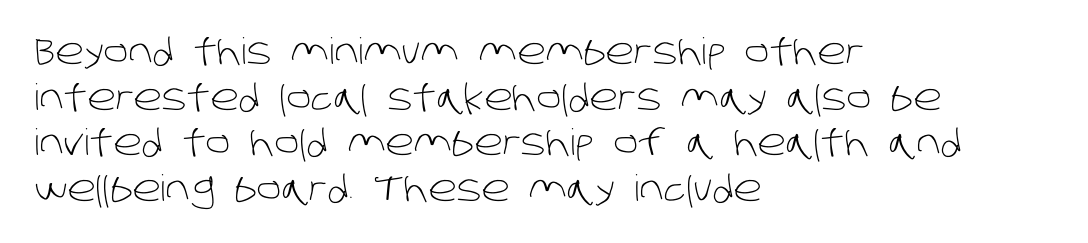
{"serif": "no", "bold": "no", "weight": "light", "width": "normal", "stroke_contrast": "low", "x_height": "large", "monospaced": "no", "underline": "no", "align": "left", "line_spacing": "normal", "line_spacing_ratio": 1.27, "letter_spacing": "normal", "letter_spacing_em": 0.0, "glyph_px": 36}
